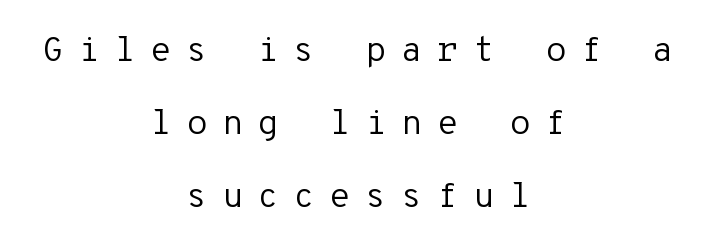
Q: Is the text bold? A: No.
Q: Is the text italic (slanted)? A: No, it is upright.
Q: Is the typeface a serif or a sans-serif typeface? A: Sans-serif.
Q: Is the text underlined? A: No.
Q: How is the paragraph aligned? A: Centered.
Q: Is the spacing between letters normal or unusually wide? A: Unusually wide.
Q: Is the spacing between lines tight, normal or loose? A: Loose.
Q: Width (condensed, normal, or wide)? A: Normal.
Q: Stroke contrast? A: Low.
Q: x-height? A: Medium.
Q: Monospaced? A: Yes.
